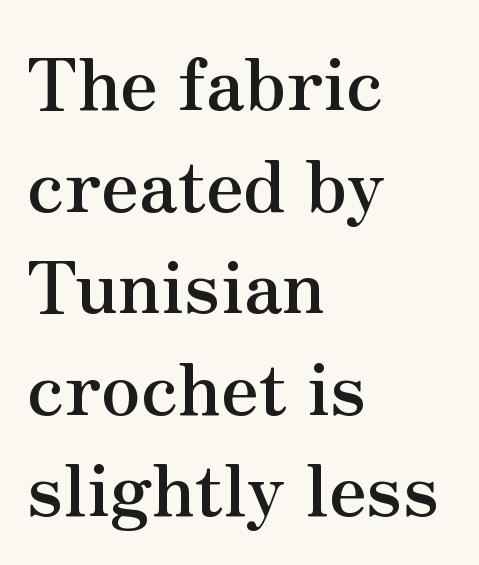
{"serif": "yes", "italic": "no", "bold": "yes", "weight": "semibold", "width": "normal", "stroke_contrast": "medium", "x_height": "small", "monospaced": "no", "underline": "no", "align": "left", "line_spacing": "normal", "line_spacing_ratio": 1.43, "letter_spacing": "normal", "letter_spacing_em": 0.0, "glyph_px": 71}
